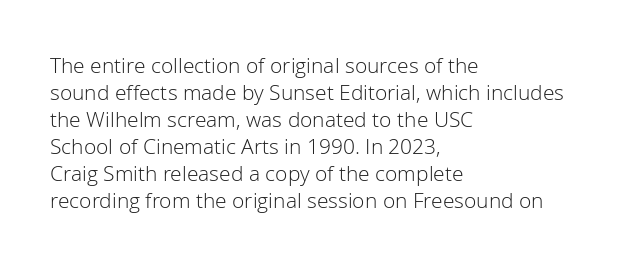
Q: Is the text bold? A: No.
Q: Is the text italic (slanted)? A: No, it is upright.
Q: Is the text underlined? A: No.
Q: How is the paragraph aligned? A: Left-aligned.
Q: Is the spacing between letters normal or unusually wide? A: Normal.
Q: Is the spacing between lines tight, normal or loose? A: Normal.
